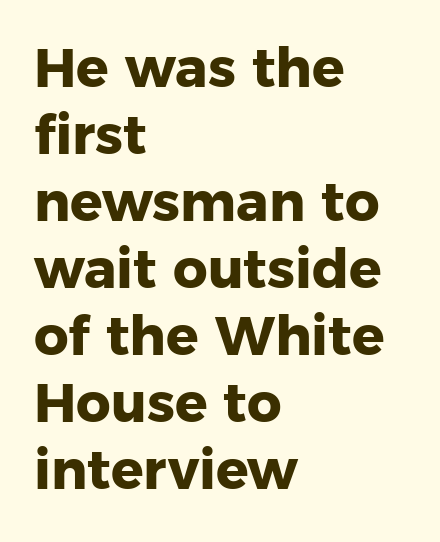
The ragged edge is on the right, which tells us the setting is flush left. A sans-serif font was chosen for this passage. Upright lettering throughout. Between one letter and the next there's only the usual sliver of space. Heavy-handed strokes throughout: this text is bold.
